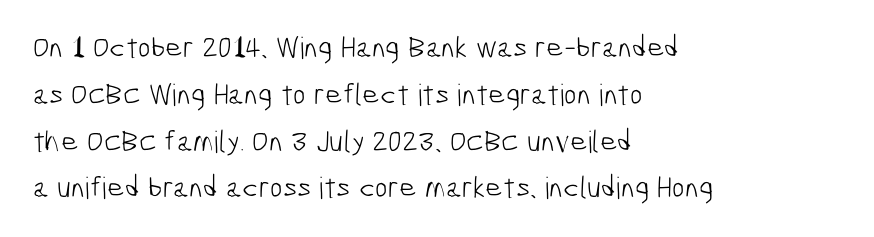
{"serif": "no", "bold": "no", "weight": "light", "width": "condensed", "stroke_contrast": "low", "x_height": "medium", "monospaced": "no", "underline": "no", "align": "left", "line_spacing": "normal", "line_spacing_ratio": 1.56, "letter_spacing": "normal", "letter_spacing_em": 0.0, "glyph_px": 30}
